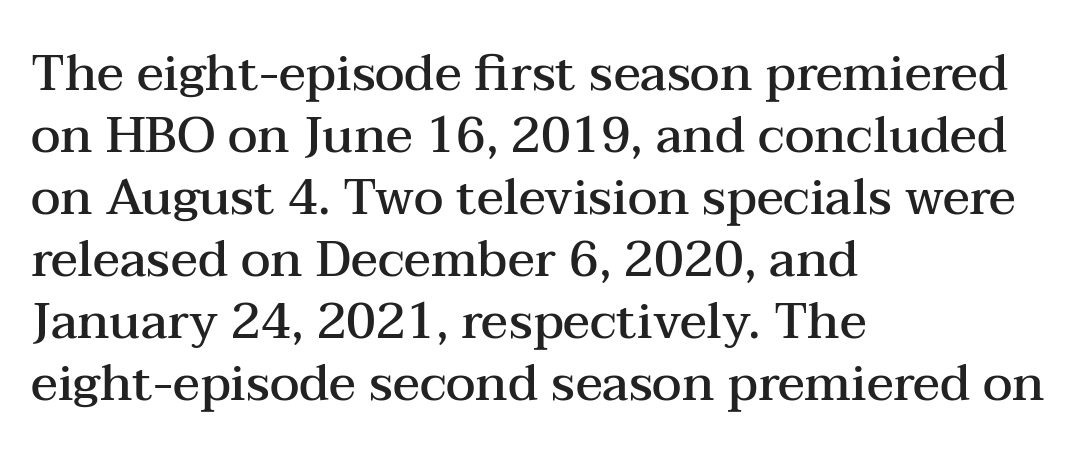
You can tell from the footed stems that serif type was used. Caption: multi-line text, flush left, ragged right. Nobody drew a line under any word here. Nobody touched the tracking dial on this one.
